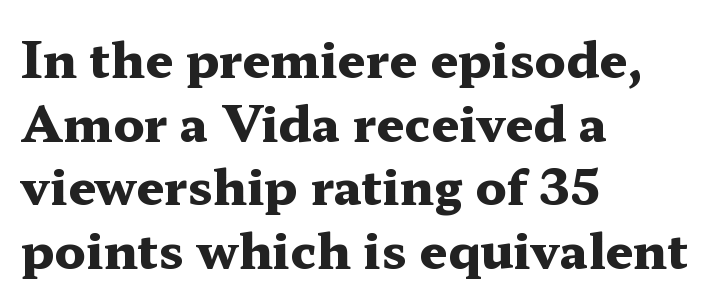
Q: Is the text bold? A: Yes.
Q: Is the text italic (slanted)? A: No, it is upright.
Q: Is the typeface a serif or a sans-serif typeface? A: Serif.
Q: Is the text underlined? A: No.
Q: How is the paragraph aligned? A: Left-aligned.
Q: Is the spacing between letters normal or unusually wide? A: Normal.
Q: Is the spacing between lines tight, normal or loose? A: Normal.
Q: Width (condensed, normal, or wide)? A: Wide.
Q: Stroke contrast? A: Medium.
Q: x-height? A: Medium.
Q: Monospaced? A: No.
